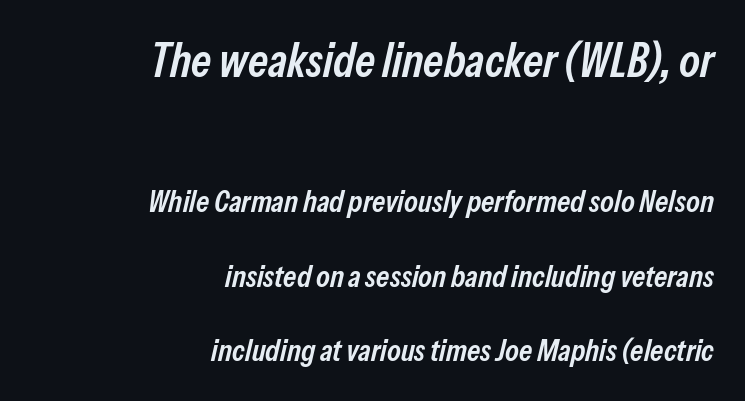
Q: Is the text bold? A: Semi-bold.
Q: Is the text italic (slanted)? A: Yes, it leans right by about 13 degrees.
Q: Is the text underlined? A: No.
Q: How is the paragraph aligned? A: Right-aligned.
Q: Is the spacing between letters normal or unusually wide? A: Normal.
Q: Is the spacing between lines tight, normal or loose? A: Loose.
Q: Which block of text is set in a larger size, the first (top) or the second (bottom)? A: The first (top) one.
Q: Width (condensed, normal, or wide)? A: Condensed.
Q: Stroke contrast? A: Low.
Q: x-height? A: Medium.
Q: Monospaced? A: No.
